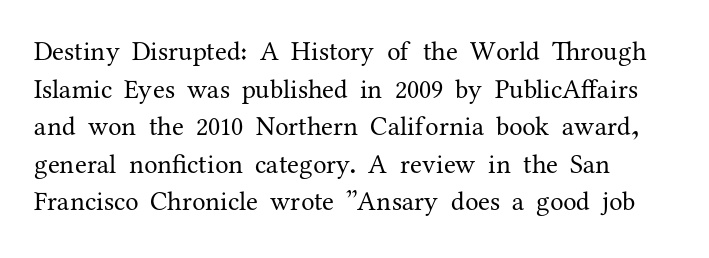
The image shows 27 px text type, upright; set left-aligned, normal line spacing (1.39x), normal letter spacing, not underlined.
